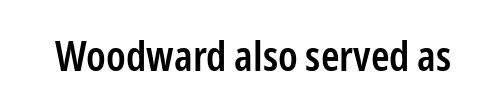
{"serif": "no", "italic": "no", "bold": "semi", "weight": "semibold", "width": "condensed", "stroke_contrast": "low", "x_height": "medium", "monospaced": "no", "underline": "no", "letter_spacing": "normal", "letter_spacing_em": 0.0, "glyph_px": 42}
